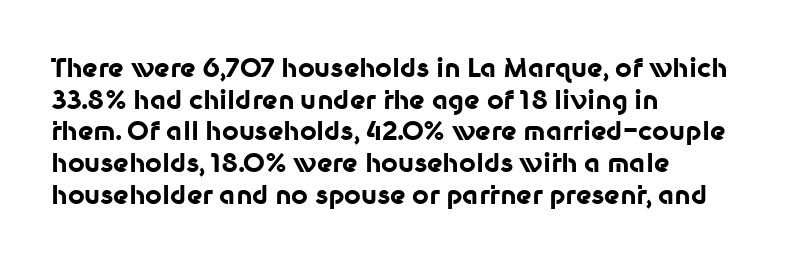
Q: Is the text bold? A: Yes.
Q: Is the text italic (slanted)? A: No, it is upright.
Q: Is the text underlined? A: No.
Q: How is the paragraph aligned? A: Left-aligned.
Q: Is the spacing between letters normal or unusually wide? A: Normal.
